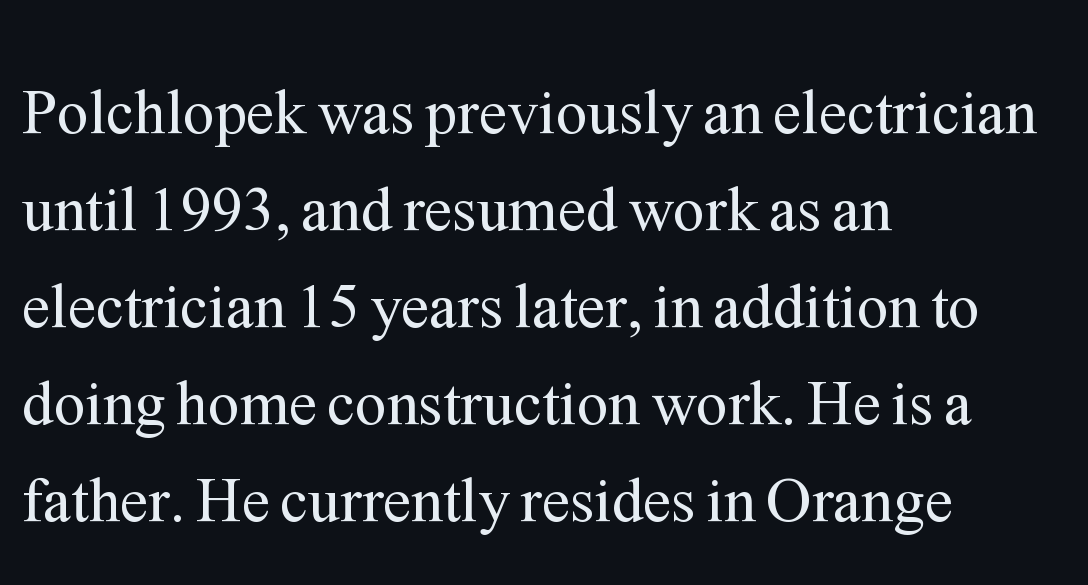
The image shows 63 px regular-weight serif type, upright; set left-aligned, normal line spacing (1.54x), normal letter spacing, not underlined; medium stroke contrast and a medium x-height.
